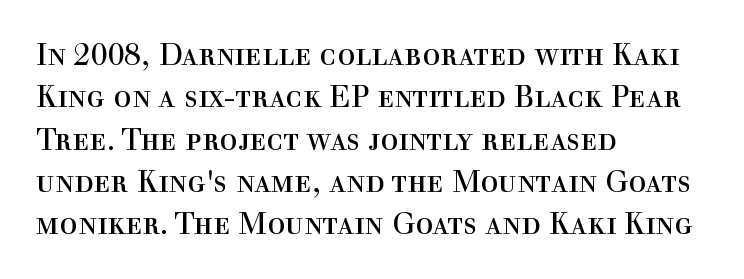
Notice how descenders clear the ascenders below comfortably — that's standard leading. Between one letter and the next there's only the usual sliver of space. Every stem runs plumb, perpendicular to the baseline. Caption: multi-line text, flush left, ragged right. Is the stroke heavy? The answer is a plain regular-or-lighter. A clean baseline with only descenders dipping below it.
